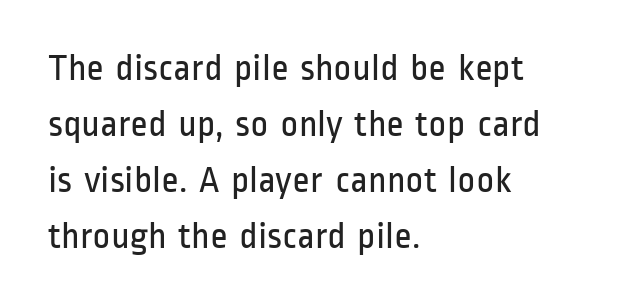
Q: Is the text bold? A: No.
Q: Is the text italic (slanted)? A: No, it is upright.
Q: Is the typeface a serif or a sans-serif typeface? A: Sans-serif.
Q: Is the text underlined? A: No.
Q: How is the paragraph aligned? A: Left-aligned.
Q: Is the spacing between letters normal or unusually wide? A: Normal.
Q: Is the spacing between lines tight, normal or loose? A: Normal.
Q: Width (condensed, normal, or wide)? A: Condensed.
Q: Stroke contrast? A: Low.
Q: x-height? A: Medium.
Q: Monospaced? A: No.
